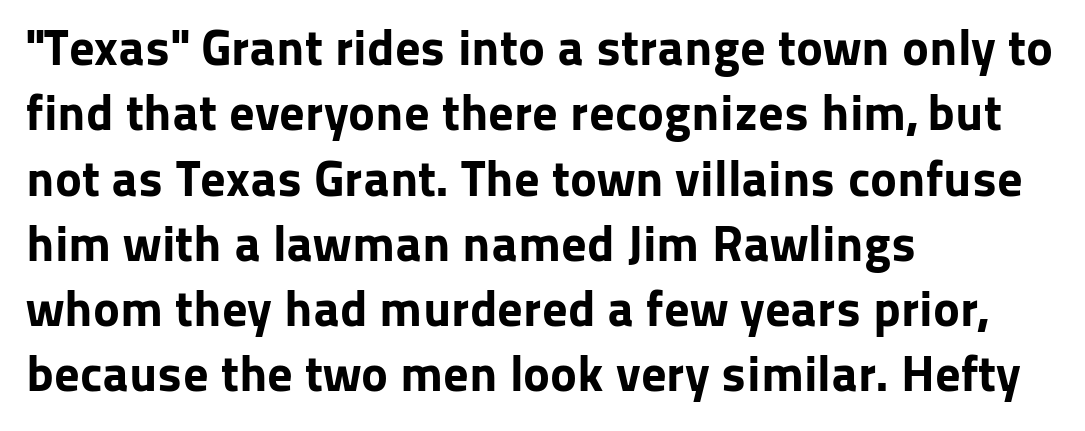
{"serif": "no", "italic": "no", "bold": "yes", "weight": "bold", "width": "normal", "stroke_contrast": "low", "x_height": "medium", "monospaced": "no", "underline": "no", "align": "left", "line_spacing": "normal", "line_spacing_ratio": 1.28, "letter_spacing": "normal", "letter_spacing_em": 0.0, "glyph_px": 51}
